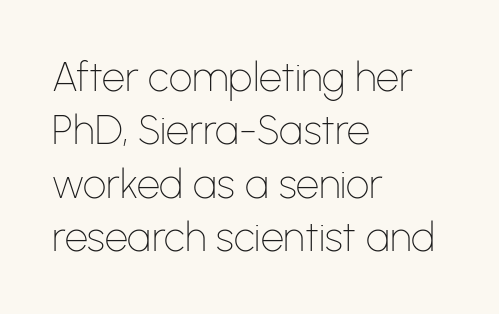
{"serif": "no", "italic": "no", "bold": "no", "weight": "thin", "width": "normal", "stroke_contrast": "low", "x_height": "medium", "monospaced": "no", "underline": "no", "align": "left", "line_spacing": "normal", "line_spacing_ratio": 1.3, "letter_spacing": "normal", "letter_spacing_em": 0.0, "glyph_px": 41}
